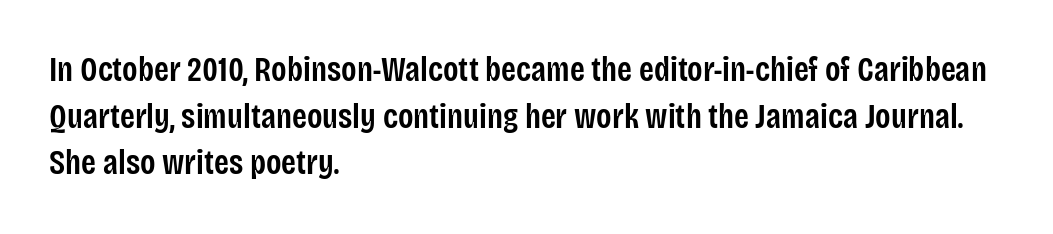
{"serif": "no", "italic": "no", "bold": "semi", "weight": "semibold", "width": "condensed", "stroke_contrast": "low", "x_height": "large", "monospaced": "no", "underline": "no", "align": "left", "line_spacing": "normal", "line_spacing_ratio": 1.37, "letter_spacing": "normal", "letter_spacing_em": 0.0, "glyph_px": 34}
